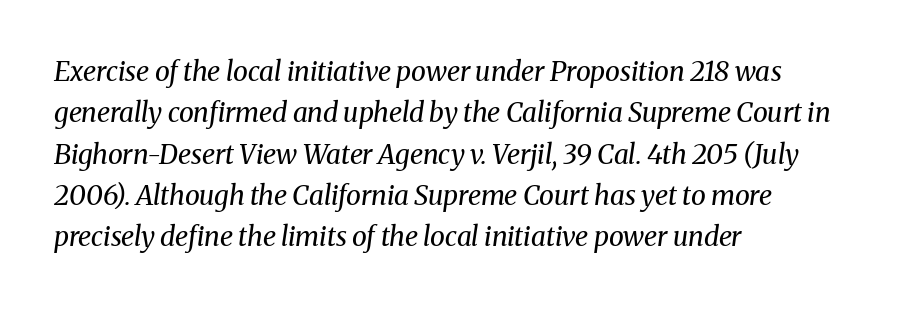
Q: Is the text bold? A: No.
Q: Is the text italic (slanted)? A: Yes, it leans right by about 8 degrees.
Q: Is the text underlined? A: No.
Q: How is the paragraph aligned? A: Left-aligned.
Q: Is the spacing between letters normal or unusually wide? A: Normal.
Q: Is the spacing between lines tight, normal or loose? A: Normal.
